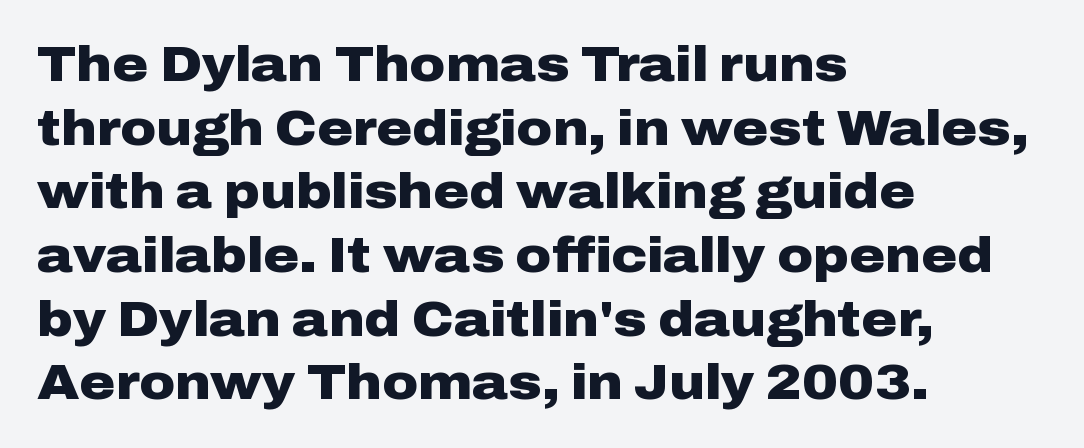
The image shows 49 px heavy, wide sans-serif type, upright; set left-aligned, normal line spacing (1.3x), normal letter spacing, not underlined; low stroke contrast and a medium x-height.
